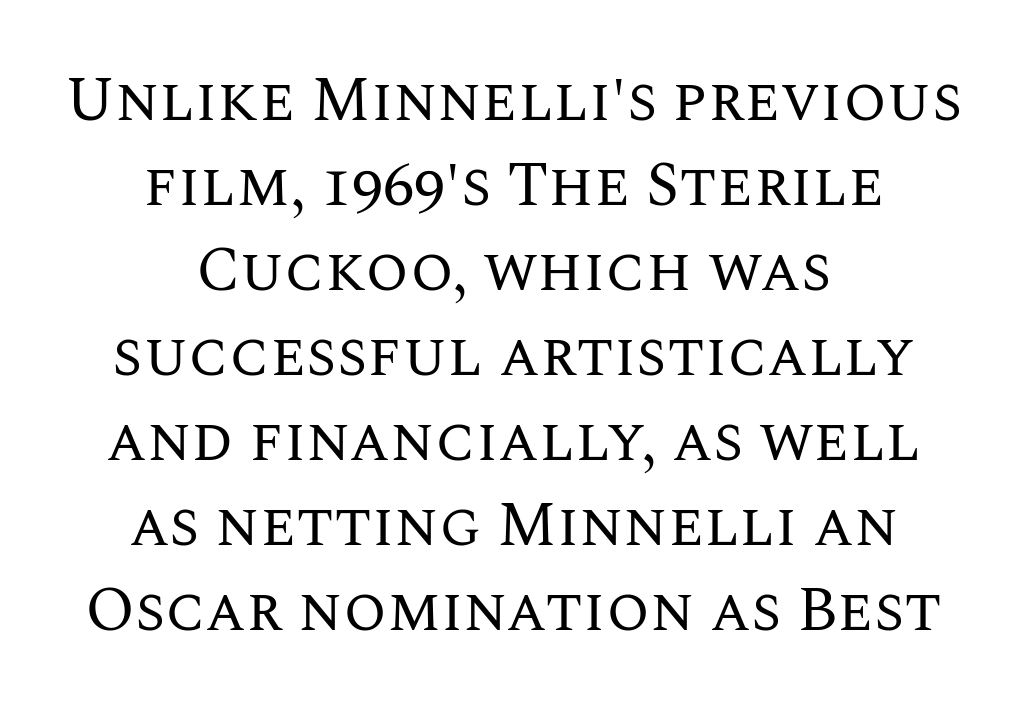
The image shows 62 px regular-weight type, upright; set centered, normal line spacing (1.37x), normal letter spacing, not underlined; medium stroke contrast and a large x-height.
